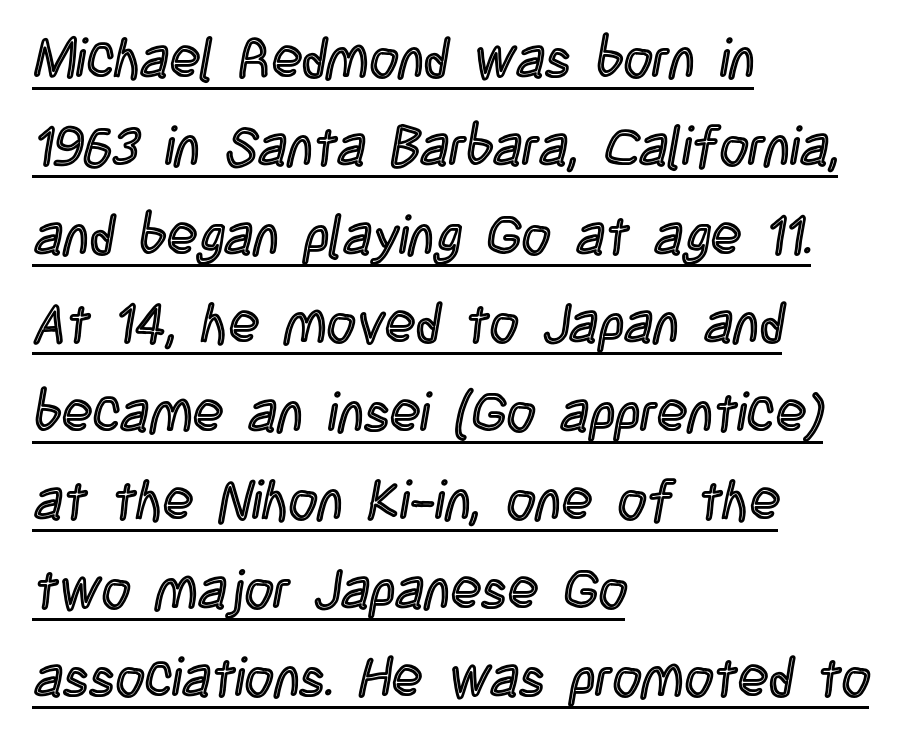
Q: Is the text italic (slanted)? A: Yes.
Q: Is the text underlined? A: Yes.
Q: How is the paragraph aligned? A: Left-aligned.
Q: Is the spacing between letters normal or unusually wide? A: Normal.
Q: Is the spacing between lines tight, normal or loose? A: Normal.
Q: Width (condensed, normal, or wide)? A: Condensed.
Q: x-height? A: Large.
Q: Monospaced? A: No.
